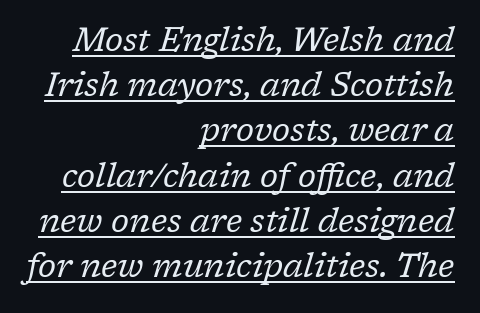
{"serif": "yes", "italic": "yes", "lean": "right", "slant_degrees": 17, "bold": "no", "weight": "regular", "width": "normal", "stroke_contrast": "low", "x_height": "medium", "monospaced": "no", "underline": "yes", "align": "right", "line_spacing": "normal", "line_spacing_ratio": 1.37, "letter_spacing": "normal", "letter_spacing_em": 0.0, "glyph_px": 33}
